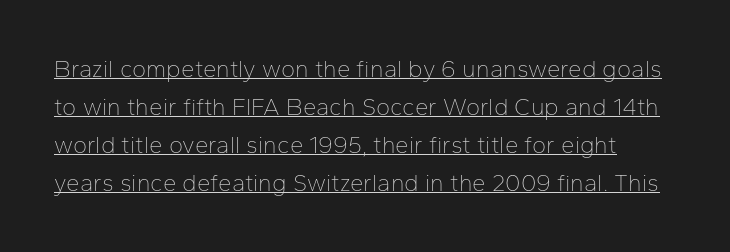
Q: Is the text bold? A: No.
Q: Is the text italic (slanted)? A: No, it is upright.
Q: Is the text underlined? A: Yes.
Q: Is the spacing between letters normal or unusually wide? A: Normal.
Q: Is the spacing between lines tight, normal or loose? A: Normal.
